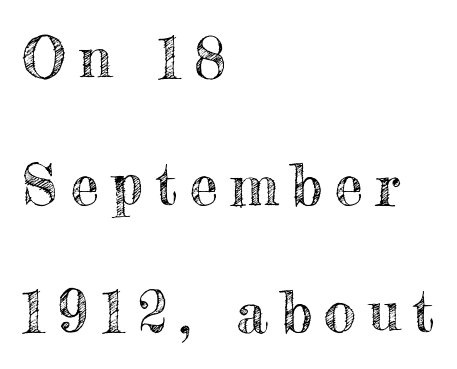
{"italic": "no", "width": "normal", "x_height": "small", "monospaced": "no", "underline": "no", "align": "left", "line_spacing": "loose", "line_spacing_ratio": 2.19, "letter_spacing": "wide", "letter_spacing_em": 0.21, "glyph_px": 58}
